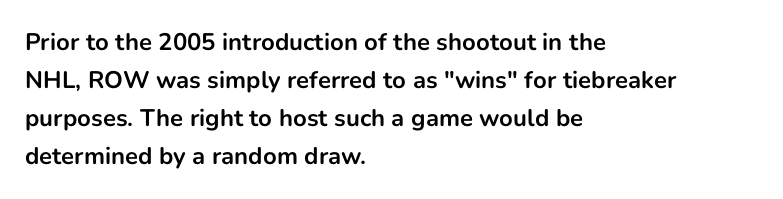
The image shows 24 px bold type, upright; set left-aligned, normal line spacing (1.59x), normal letter spacing, not underlined.
